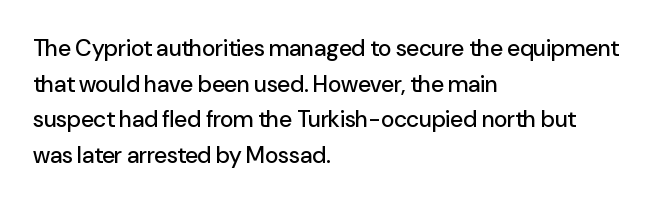
Every row of glyphs begins at an identical x-position on the left. The passage shown has conventional tracking throughout. A typesetter would mark this as roman, not italic. Letters rest on an invisible, unmarked baseline. In terms of leading, this rendering sits right in the middle.
